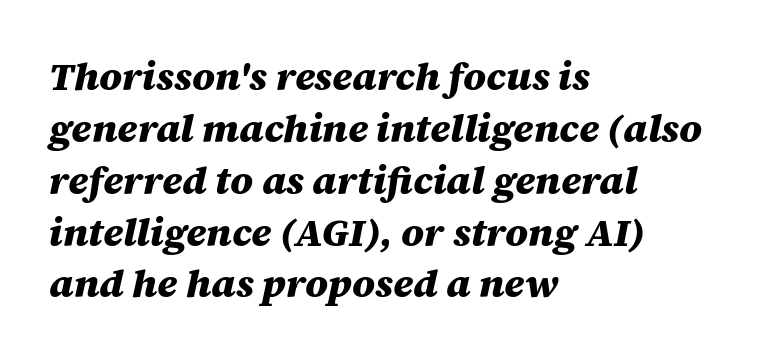
Q: Is the text bold? A: Yes.
Q: Is the text italic (slanted)? A: Yes, it leans right by about 12 degrees.
Q: Is the text underlined? A: No.
Q: How is the paragraph aligned? A: Left-aligned.
Q: Is the spacing between letters normal or unusually wide? A: Normal.
Q: Is the spacing between lines tight, normal or loose? A: Normal.
Q: Width (condensed, normal, or wide)? A: Normal.
Q: Stroke contrast? A: Medium.
Q: x-height? A: Large.
Q: Monospaced? A: No.
